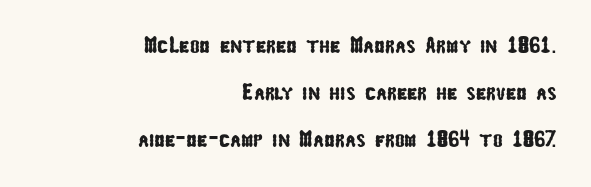
The image shows 23 px text type; set right-aligned, loose line spacing (2.05x), normal letter spacing, not underlined.
